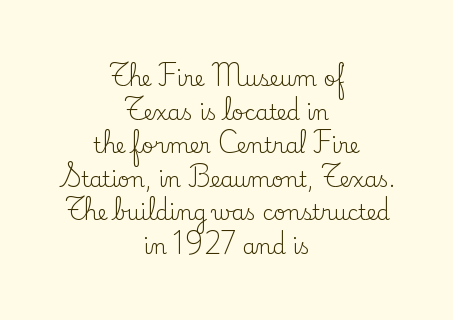
Q: Is the text bold? A: No.
Q: Is the text italic (slanted)? A: No, it is upright.
Q: Is the text underlined? A: No.
Q: How is the paragraph aligned? A: Centered.
Q: Is the spacing between letters normal or unusually wide? A: Normal.
Q: Is the spacing between lines tight, normal or loose? A: Normal.
